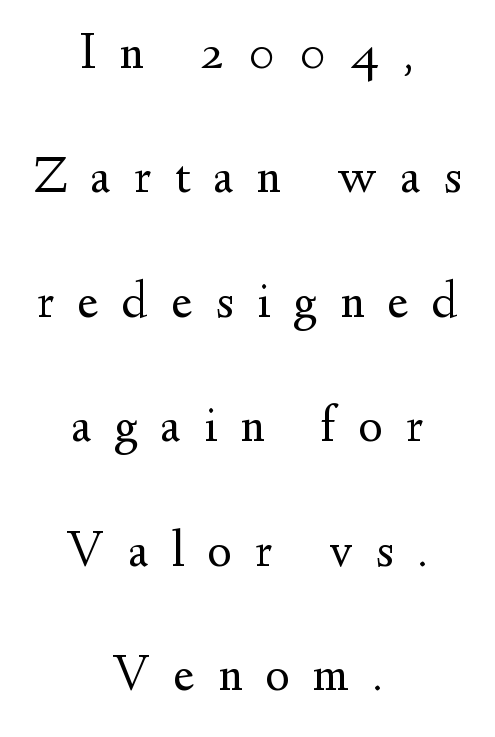
Descender tails drop into unmarked territory. Serifs: yes, visible at the terminals of the letterforms. Think of a printed novel: that variable character pitch is what you see here. The leading is generous, giving the passage an open texture. Is the block centered? Yes — each line is placed symmetrically about the middle. Stroke mass is kept to a normal reading level or below.
